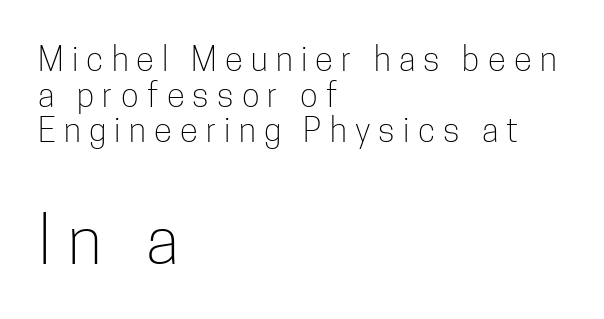
Q: Is the text bold? A: No.
Q: Is the text italic (slanted)? A: No, it is upright.
Q: Is the typeface a serif or a sans-serif typeface? A: Sans-serif.
Q: Is the text underlined? A: No.
Q: How is the paragraph aligned? A: Left-aligned.
Q: Is the spacing between letters normal or unusually wide? A: Unusually wide.
Q: Is the spacing between lines tight, normal or loose? A: Tight.
Q: Which block of text is set in a larger size, the first (top) or the second (bottom)? A: The second (bottom) one.
Q: Width (condensed, normal, or wide)? A: Condensed.
Q: Stroke contrast? A: Low.
Q: x-height? A: Medium.
Q: Monospaced? A: No.
